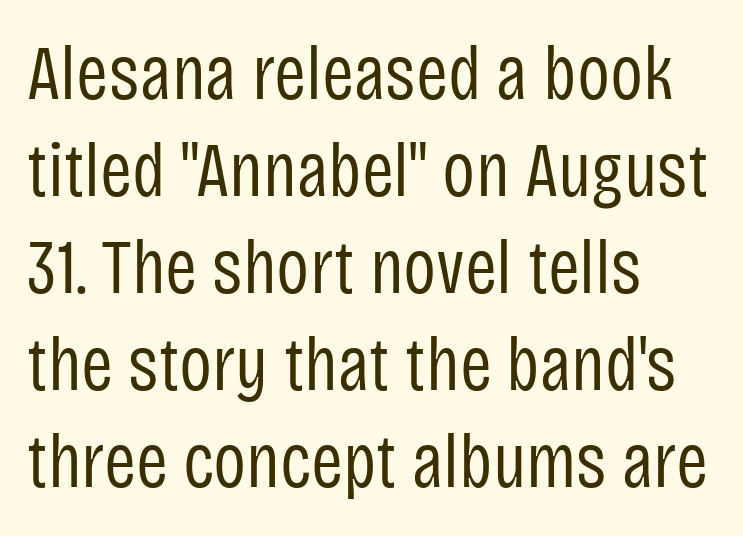
The image shows 77 px regular-weight, condensed sans-serif type, upright; set left-aligned, normal line spacing (1.26x), normal letter spacing, not underlined; low stroke contrast and a large x-height.
